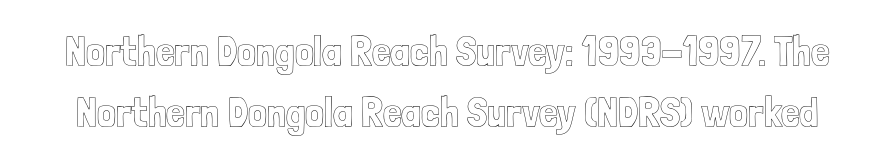
Q: Is the text italic (slanted)? A: No, it is upright.
Q: Is the text underlined? A: No.
Q: Is the spacing between letters normal or unusually wide? A: Normal.
Q: Is the spacing between lines tight, normal or loose? A: Normal.
Q: Width (condensed, normal, or wide)? A: Condensed.
Q: x-height? A: Medium.
Q: Monospaced? A: No.
